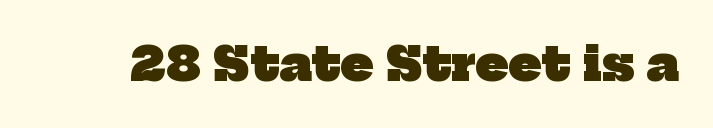
The image shows 47 px heavy serif type; set normal letter spacing, not underlined; low stroke contrast and a medium x-height.
